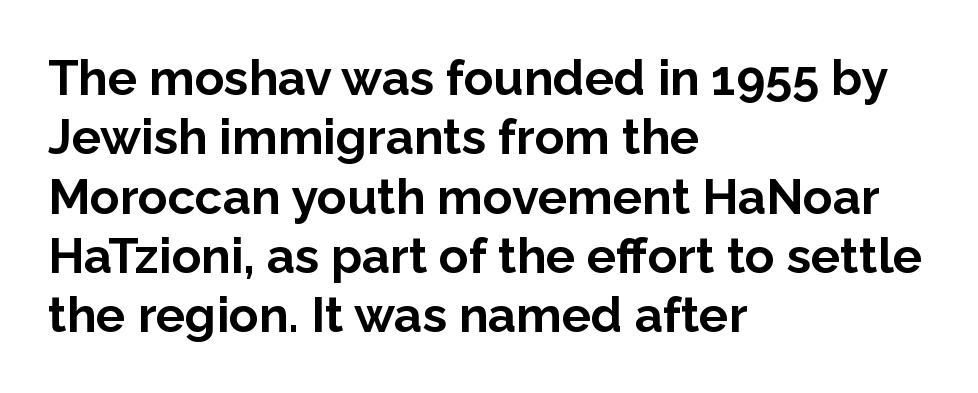
Q: Is the text bold? A: Yes.
Q: Is the text italic (slanted)? A: No, it is upright.
Q: Is the typeface a serif or a sans-serif typeface? A: Sans-serif.
Q: Is the text underlined? A: No.
Q: How is the paragraph aligned? A: Left-aligned.
Q: Is the spacing between letters normal or unusually wide? A: Normal.
Q: Width (condensed, normal, or wide)? A: Normal.
Q: Stroke contrast? A: Low.
Q: x-height? A: Medium.
Q: Monospaced? A: No.
